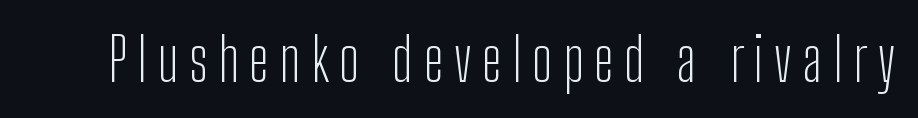
{"serif": "no", "italic": "no", "bold": "no", "weight": "light", "width": "condensed", "stroke_contrast": "low", "x_height": "medium", "monospaced": "no", "underline": "no", "glyph_px": 59}
